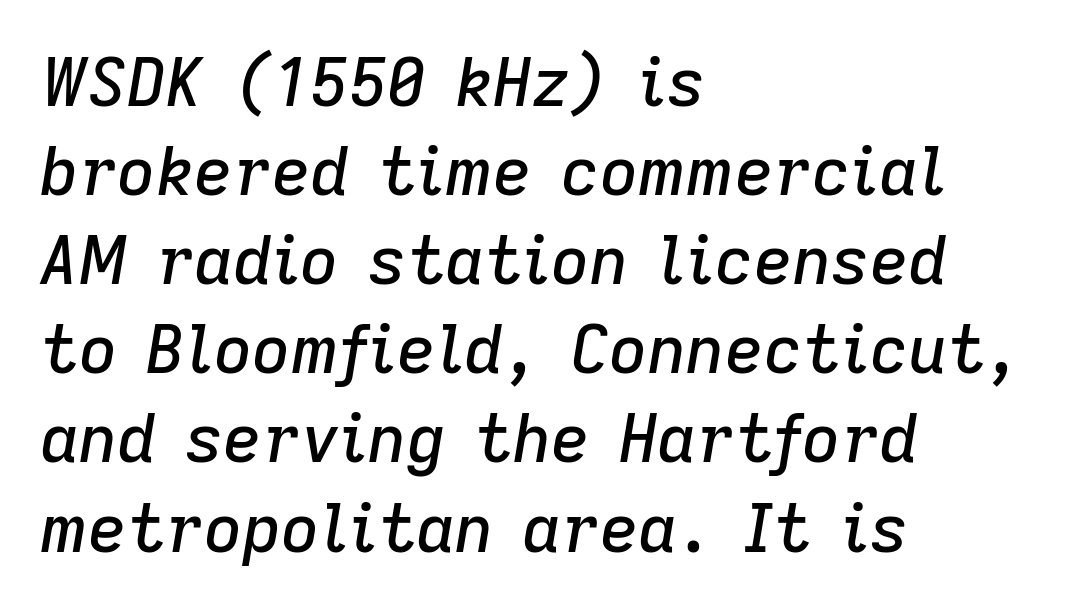
Q: Is the text italic (slanted)? A: Yes, it leans right by about 9 degrees.
Q: Is the text underlined? A: No.
Q: How is the paragraph aligned? A: Left-aligned.
Q: Is the spacing between letters normal or unusually wide? A: Normal.
Q: Is the spacing between lines tight, normal or loose? A: Normal.
Q: Width (condensed, normal, or wide)? A: Normal.
Q: Stroke contrast? A: Low.
Q: x-height? A: Medium.
Q: Monospaced? A: No.
